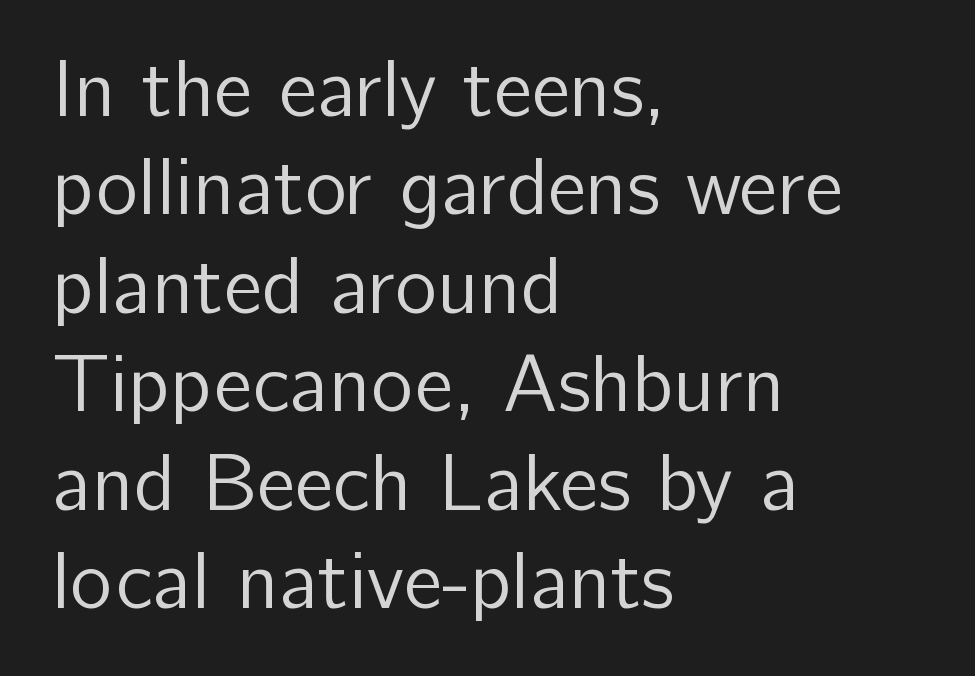
The image shows 80 px regular-weight sans-serif type, upright; set left-aligned, line spacing 1.23x, normal letter spacing, not underlined; low stroke contrast and a medium x-height.
